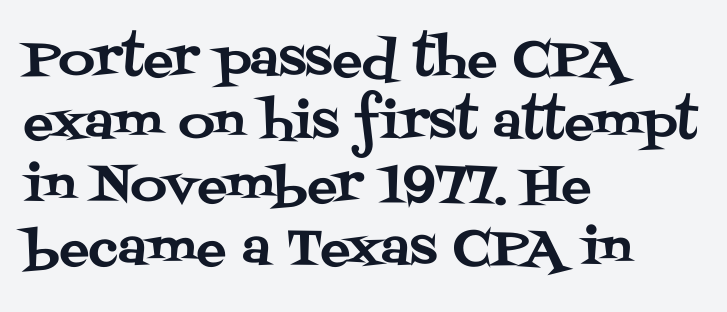
Q: Is the text italic (slanted)? A: No, it is upright.
Q: Is the typeface a serif or a sans-serif typeface? A: Serif.
Q: Is the text underlined? A: No.
Q: How is the paragraph aligned? A: Left-aligned.
Q: Is the spacing between letters normal or unusually wide? A: Normal.
Q: Is the spacing between lines tight, normal or loose? A: Normal.
Q: Width (condensed, normal, or wide)? A: Normal.
Q: Stroke contrast? A: Medium.
Q: x-height? A: Large.
Q: Monospaced? A: No.
